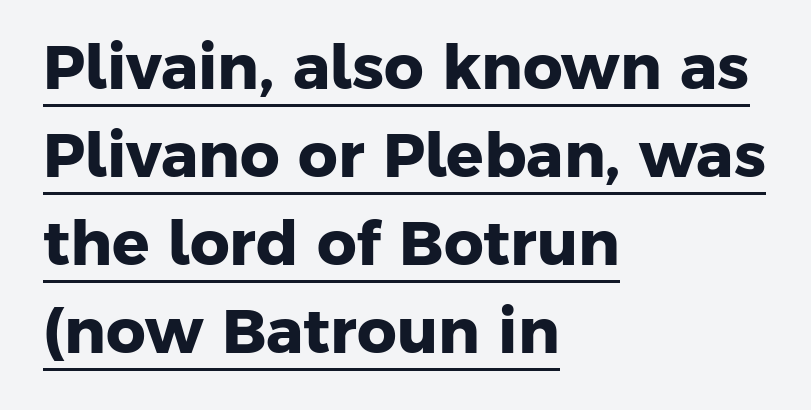
Reading down the column, the eye jumps a familiar distance to each next line. The text was rendered using a sans face with plain stroke endings. Tracking value appears to be zero — textbook default spacing. A typesetter would call this proportional, since set widths differ per character.
